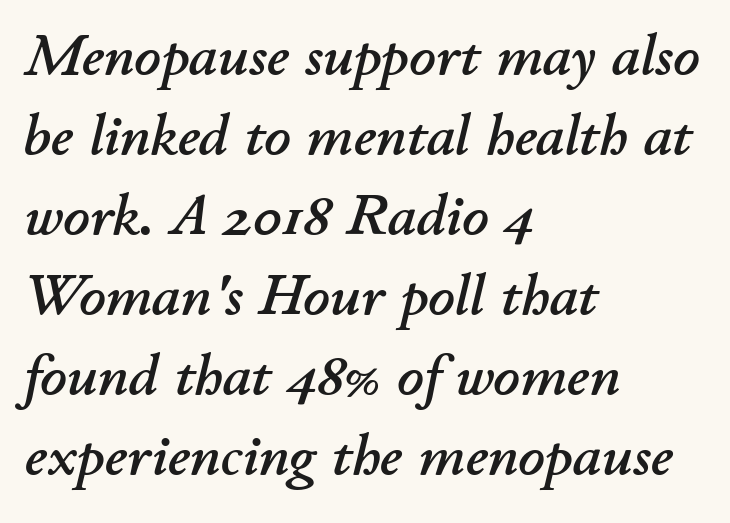
The image shows 58 px text type, italic (leaning right); set left-aligned, normal line spacing (1.38x), normal letter spacing, not underlined; low stroke contrast and a small x-height.
